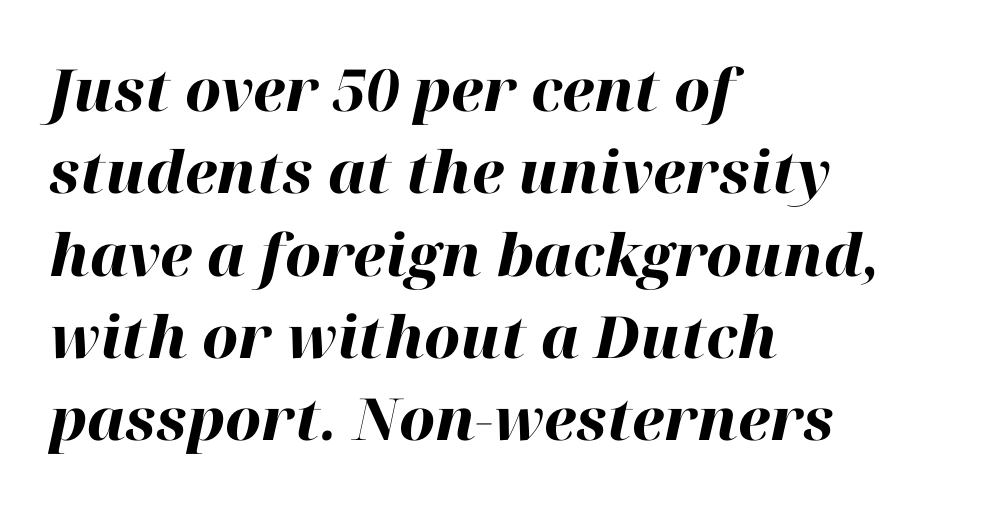
The image shows 58 px heavy type, italic (leaning right); set left-aligned, normal line spacing (1.42x), normal letter spacing, not underlined; high stroke contrast and a medium x-height.
